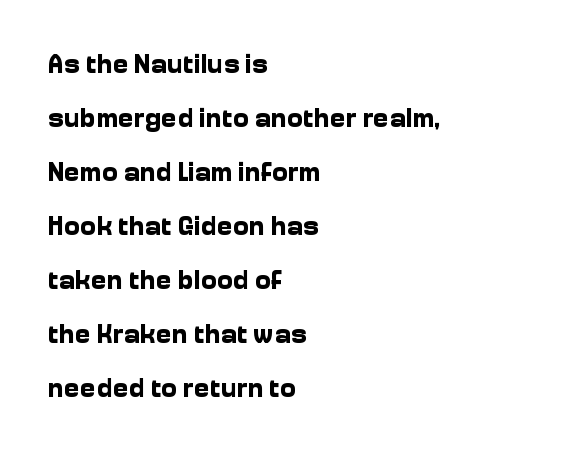
The image shows 27 px bold type, upright; set left-aligned, loose line spacing (2.0x), normal letter spacing, not underlined.
